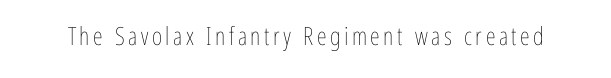
The image shows 25 px text type, upright; set not underlined.
